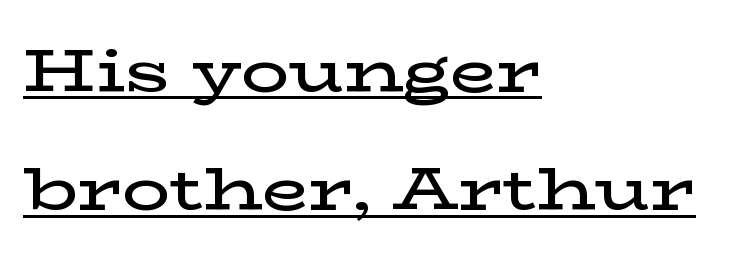
The image shows 60 px semibold, wide serif type, upright; set left-aligned, loose line spacing (1.97x), normal letter spacing, underlined; low stroke contrast and a medium x-height.
